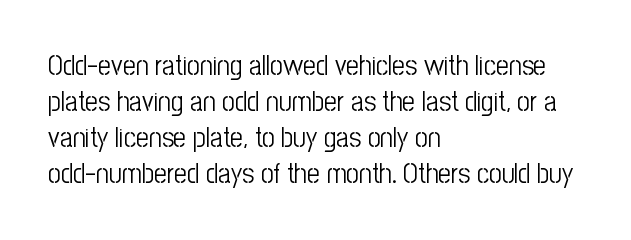
{"serif": "no", "italic": "no", "bold": "no", "weight": "light", "width": "condensed", "stroke_contrast": "low", "x_height": "medium", "monospaced": "no", "underline": "no", "align": "left", "line_spacing": "normal", "line_spacing_ratio": 1.28, "letter_spacing": "normal", "letter_spacing_em": 0.0, "glyph_px": 28}
